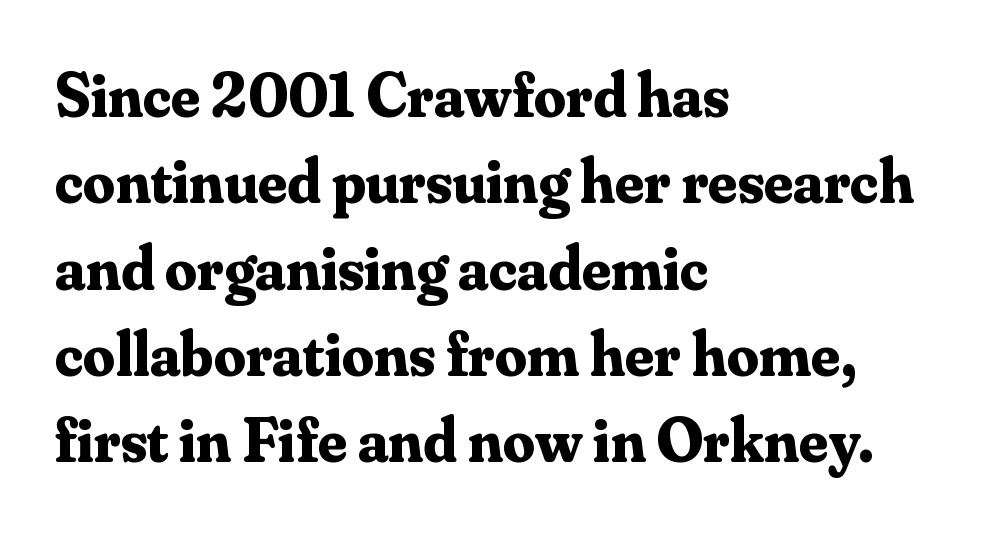
Q: Is the text bold? A: Yes.
Q: Is the text italic (slanted)? A: No, it is upright.
Q: Is the typeface a serif or a sans-serif typeface? A: Serif.
Q: Is the text underlined? A: No.
Q: How is the paragraph aligned? A: Left-aligned.
Q: Is the spacing between letters normal or unusually wide? A: Normal.
Q: Is the spacing between lines tight, normal or loose? A: Normal.
Q: Width (condensed, normal, or wide)? A: Normal.
Q: Stroke contrast? A: Medium.
Q: x-height? A: Small.
Q: Monospaced? A: No.
